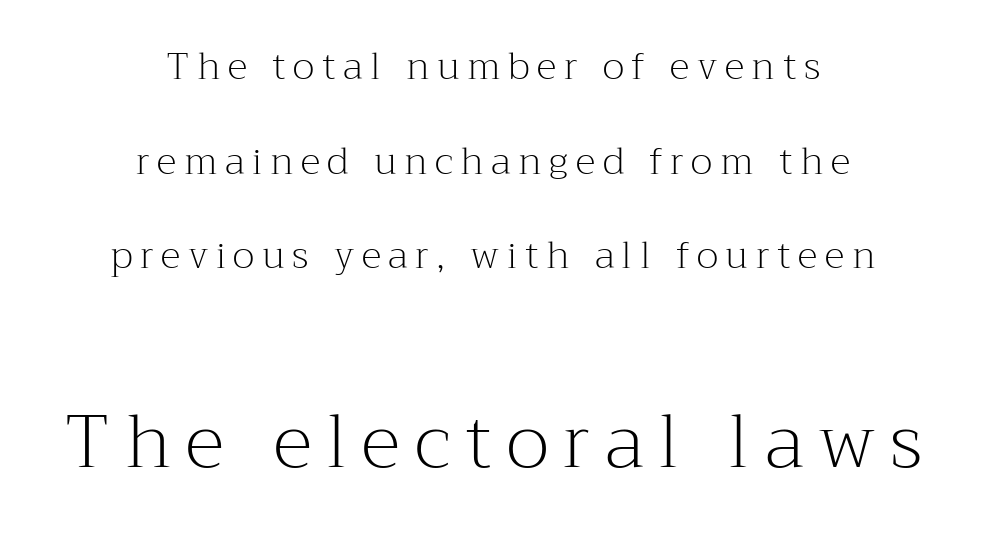
The image shows 75 px light serif type, upright; set centered, loose line spacing (2.49x), unusually wide letter spacing (+0.2 em), not underlined; the second (bottom) block is 1.97x larger; medium stroke contrast and a medium x-height.
